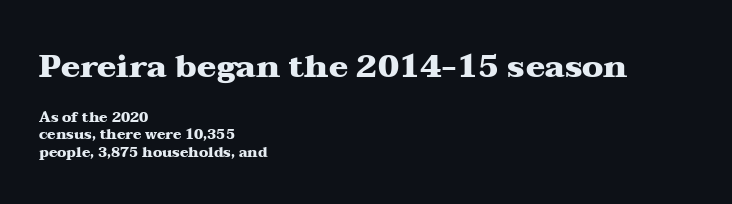
This sample has the flowing, uneven cadence of proportional lettering. What stands out about the letter spacing? Nothing — it is the standard amount. Letters rest on an invisible, unmarked baseline. A typesetter would label this face a serif. The vertical gap from one line to the next is medium. Do the letters lean? They stand straight.
